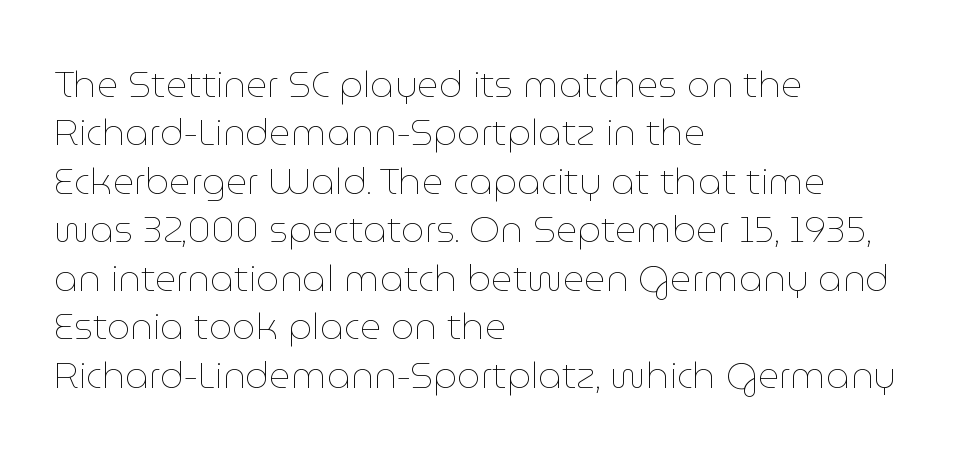
The image shows 37 px thin type, upright; set left-aligned, normal line spacing (1.31x), normal letter spacing, not underlined; low stroke contrast and a medium x-height.
